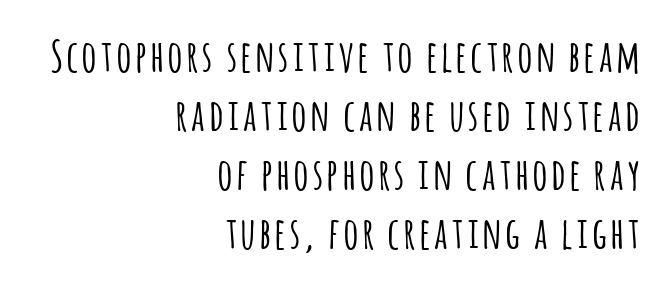
{"serif": "no", "italic": "no", "width": "condensed", "stroke_contrast": "low", "x_height": "large", "monospaced": "no", "underline": "no", "align": "right", "line_spacing": "normal", "line_spacing_ratio": 1.34, "glyph_px": 44}
